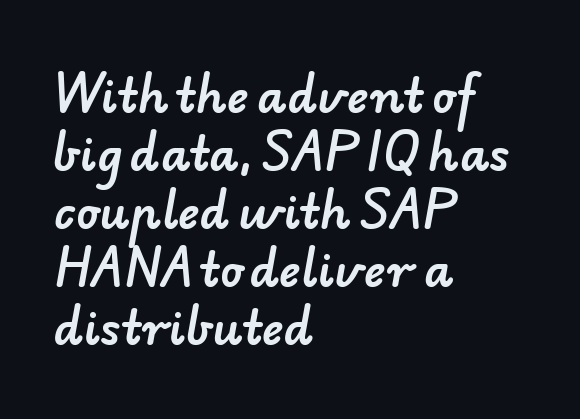
The rendering uses a moderate line-height, typical for paragraphs. A clean baseline with only descenders dipping below it. Is this a fixed-width face? No — the glyphs have proportional, varying widths. To sum up the face: it is a sans, with no serifs. The ragged edge is on the right, which tells us the setting is flush left. Letter spacing: default.
